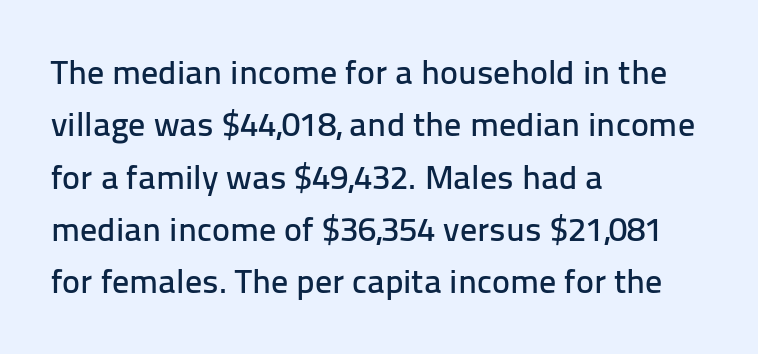
Q: Is the text italic (slanted)? A: No, it is upright.
Q: Is the typeface a serif or a sans-serif typeface? A: Sans-serif.
Q: Is the text underlined? A: No.
Q: How is the paragraph aligned? A: Left-aligned.
Q: Is the spacing between letters normal or unusually wide? A: Normal.
Q: Is the spacing between lines tight, normal or loose? A: Normal.
Q: Width (condensed, normal, or wide)? A: Normal.
Q: Stroke contrast? A: Low.
Q: x-height? A: Medium.
Q: Monospaced? A: No.
